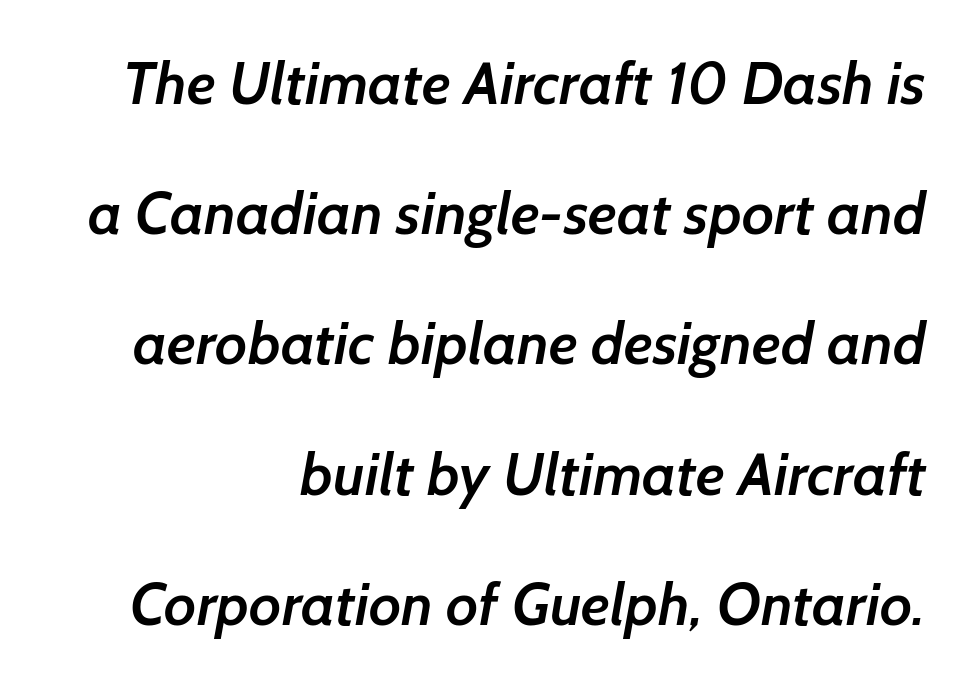
Q: Is the text bold? A: Semi-bold.
Q: Is the typeface a serif or a sans-serif typeface? A: Sans-serif.
Q: Is the text underlined? A: No.
Q: How is the paragraph aligned? A: Right-aligned.
Q: Is the spacing between letters normal or unusually wide? A: Normal.
Q: Is the spacing between lines tight, normal or loose? A: Loose.
Q: Width (condensed, normal, or wide)? A: Normal.
Q: Stroke contrast? A: Low.
Q: x-height? A: Medium.
Q: Monospaced? A: No.
